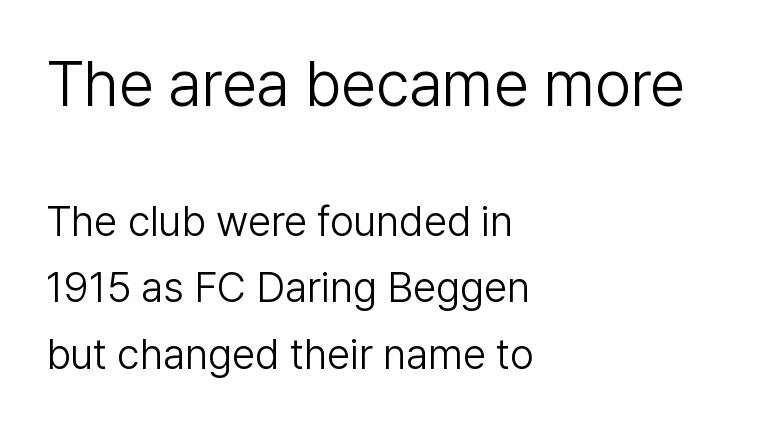
The image shows 63 px light sans-serif type, upright; set left-aligned, normal line spacing (1.58x), normal letter spacing, not underlined; the first (top) block is 1.5x larger; low stroke contrast and a medium x-height.
